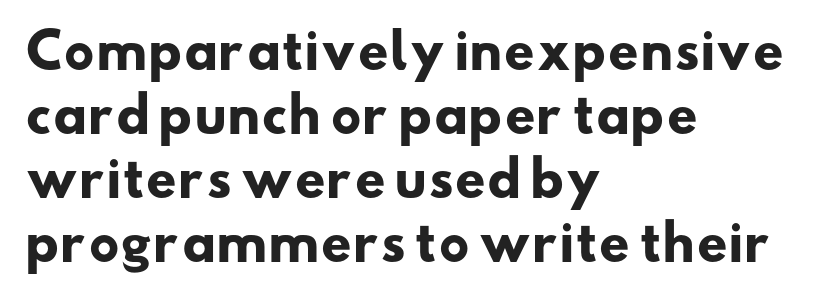
Regarding serifs, this sample does without them. Note the varied advance widths — an 'i' is clearly narrower than an 'm'. Each word holds together tightly as a unit, with standard inter-letter gaps. Is the block centered? No — it sits flush against the left margin.
